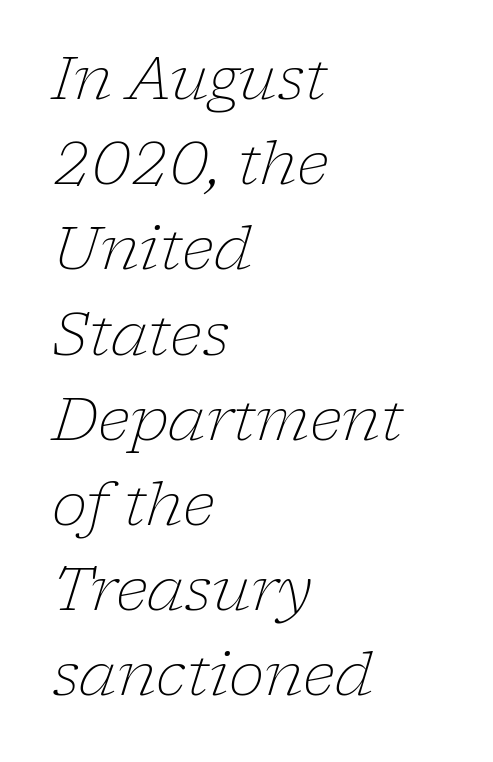
The image shows 60 px light serif type, italic (leaning right); set left-aligned, normal line spacing (1.42x), normal letter spacing, not underlined; low stroke contrast and a medium x-height.
